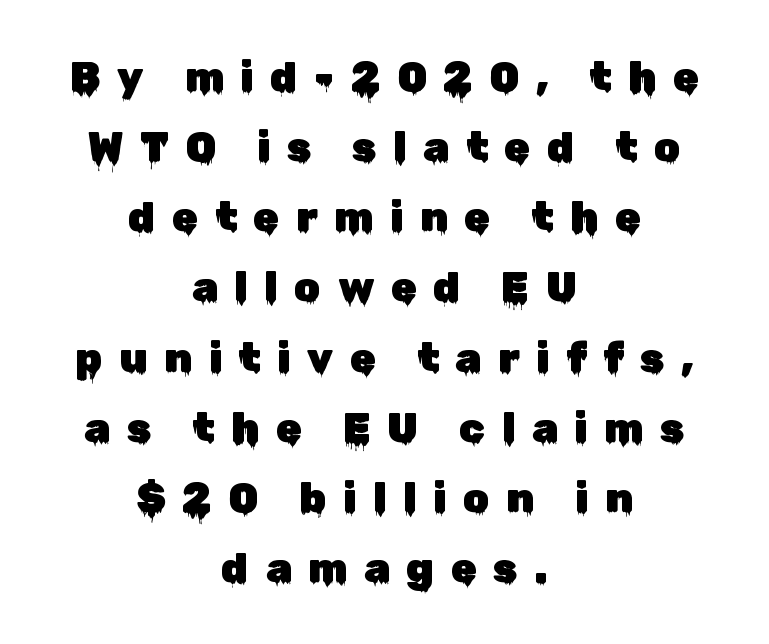
The image shows 42 px sans-serif type, upright; set centered, normal line spacing (1.67x), unusually wide letter spacing (+0.39 em), not underlined; low stroke contrast and a medium x-height.
